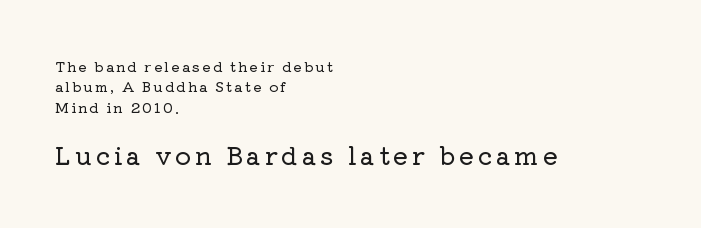
{"italic": "no", "underline": "no", "align": "left", "line_spacing": "normal", "line_spacing_ratio": 1.45, "larger_block": "second", "size_ratio": 1.79, "glyph_px": 25}
